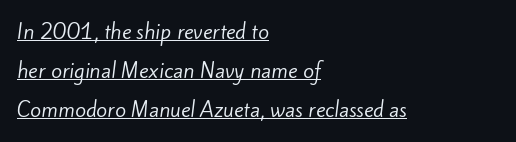
Q: Is the text bold? A: No.
Q: Is the text underlined? A: Yes.
Q: How is the paragraph aligned? A: Left-aligned.
Q: Is the spacing between letters normal or unusually wide? A: Normal.
Q: Is the spacing between lines tight, normal or loose? A: Loose.
